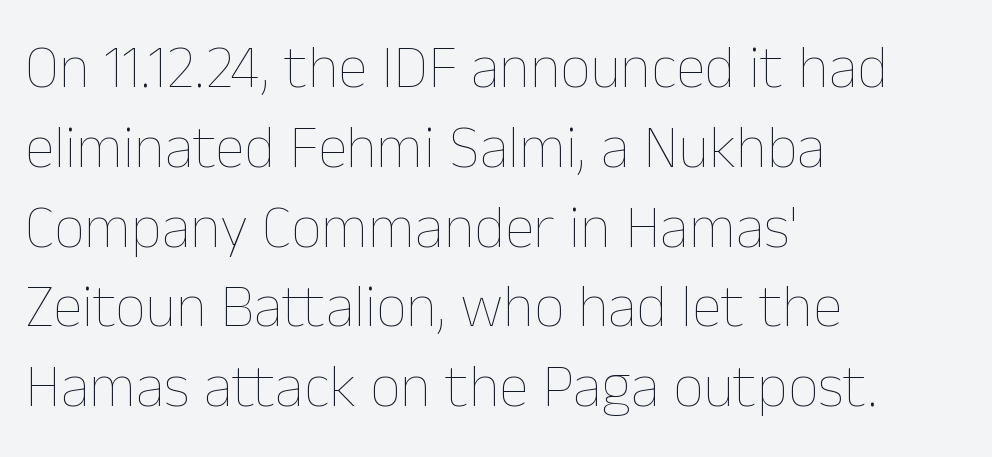
Q: Is the text bold? A: No.
Q: Is the text italic (slanted)? A: No, it is upright.
Q: Is the text underlined? A: No.
Q: How is the paragraph aligned? A: Left-aligned.
Q: Is the spacing between letters normal or unusually wide? A: Normal.
Q: Is the spacing between lines tight, normal or loose? A: Normal.
Q: Width (condensed, normal, or wide)? A: Normal.
Q: Stroke contrast? A: Low.
Q: x-height? A: Medium.
Q: Monospaced? A: No.
